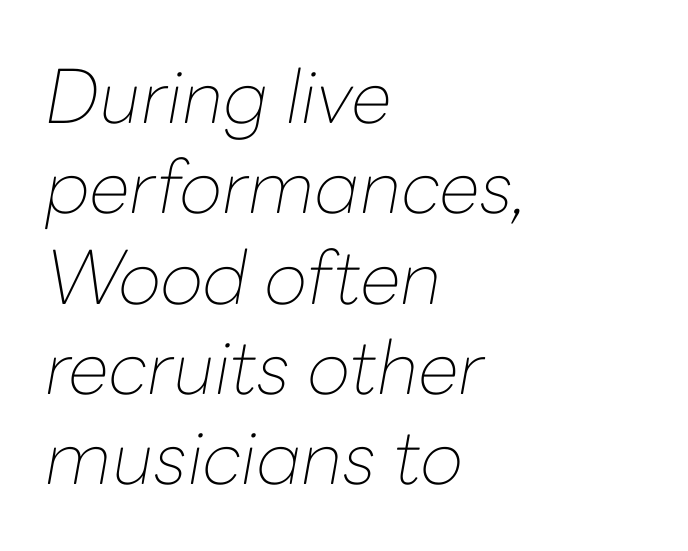
{"italic": "yes", "lean": "right", "slant_degrees": 10, "bold": "no", "weight": "thin", "width": "normal", "stroke_contrast": "low", "x_height": "medium", "monospaced": "no", "underline": "no", "align": "left", "line_spacing_ratio": 1.22, "letter_spacing": "normal", "letter_spacing_em": 0.0, "glyph_px": 74}
